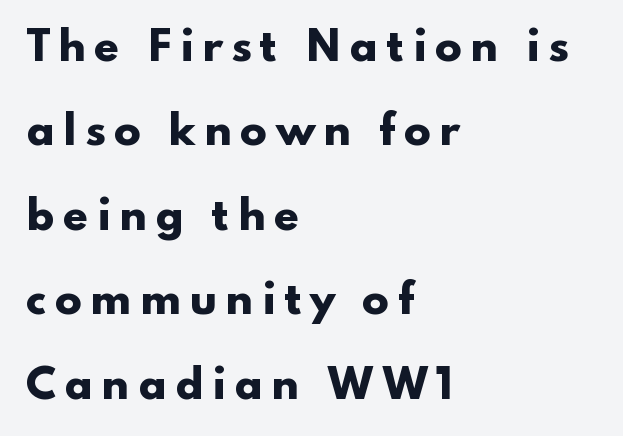
Q: Is the text bold? A: Yes.
Q: Is the text italic (slanted)? A: No, it is upright.
Q: Is the typeface a serif or a sans-serif typeface? A: Sans-serif.
Q: Is the text underlined? A: No.
Q: How is the paragraph aligned? A: Left-aligned.
Q: Is the spacing between letters normal or unusually wide? A: Unusually wide.
Q: Is the spacing between lines tight, normal or loose? A: Loose.
Q: Width (condensed, normal, or wide)? A: Wide.
Q: Stroke contrast? A: Low.
Q: x-height? A: Small.
Q: Monospaced? A: No.
